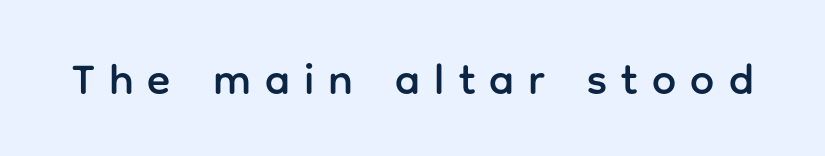
Q: Is the text italic (slanted)? A: No, it is upright.
Q: Is the typeface a serif or a sans-serif typeface? A: Sans-serif.
Q: Is the text underlined? A: No.
Q: Is the spacing between letters normal or unusually wide? A: Unusually wide.
Q: Width (condensed, normal, or wide)? A: Normal.
Q: Stroke contrast? A: Low.
Q: x-height? A: Medium.
Q: Monospaced? A: No.
